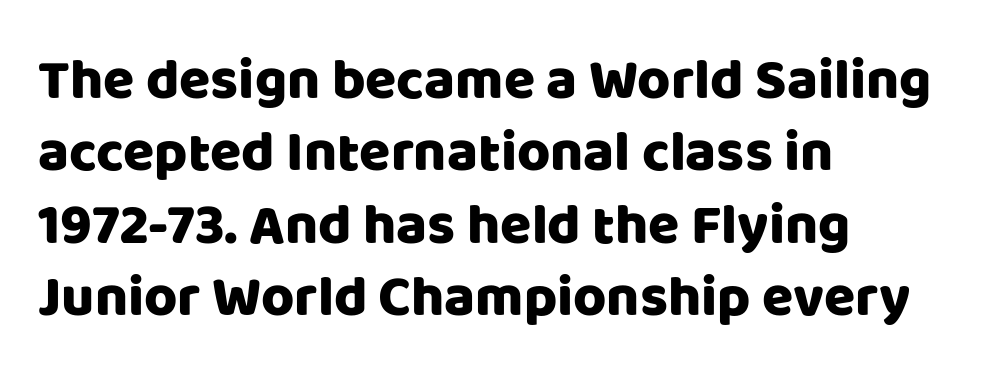
No extra tracking has been applied to these lines. The specimen reads as upright at a glance. Line beginnings align vertically; line endings do not. The letters carry no serifs — their stems end cleanly without finishing strokes.
